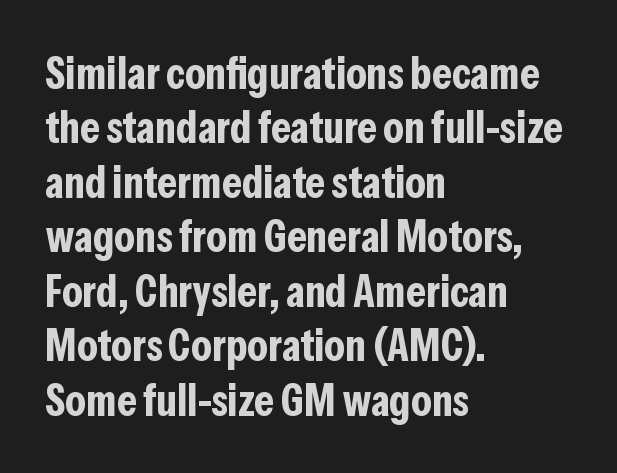
The image shows 45 px bold, condensed sans-serif type, upright; set left-aligned, line spacing 1.21x, normal letter spacing, not underlined; low stroke contrast and a medium x-height.
